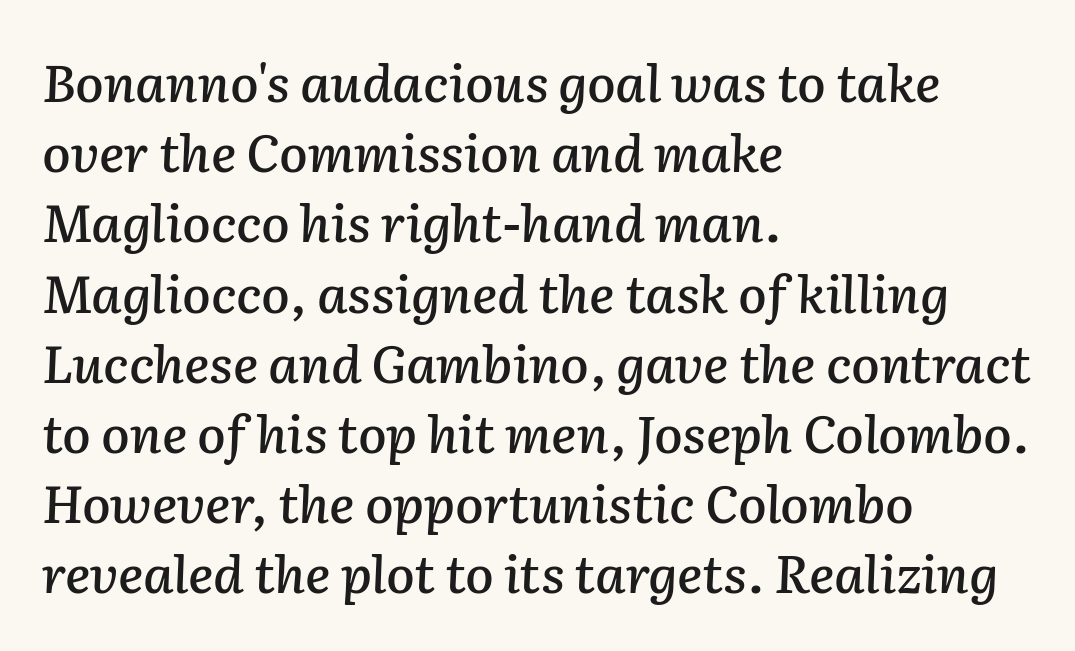
Honestly, the row spacing looks completely unremarkable. Character widths vary here, with narrow letters taking less room than wide ones. Does the lettering tilt? It does — this is italic. Descenders hang freely into open space.
